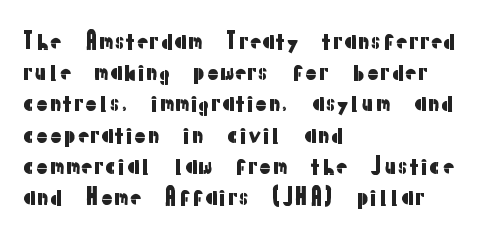
Q: Is the text italic (slanted)? A: No, it is upright.
Q: Is the text underlined? A: No.
Q: How is the paragraph aligned? A: Left-aligned.
Q: Is the spacing between letters normal or unusually wide? A: Normal.
Q: Is the spacing between lines tight, normal or loose? A: Normal.
